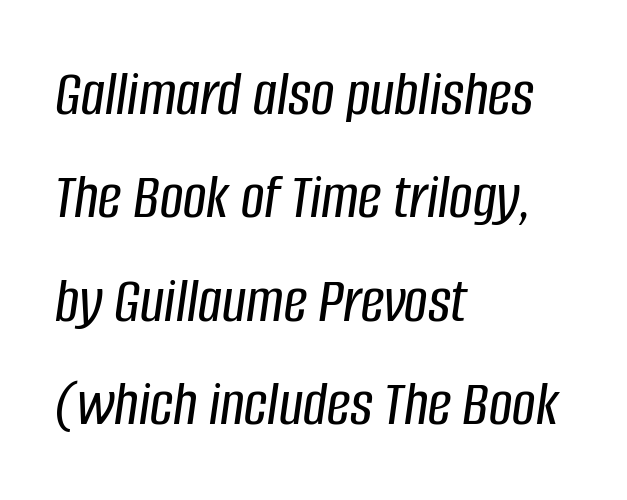
Descender tails drop into unmarked territory. These lines sit exactly where default settings would place them. Italic? Definitely — the glyphs are oblique. You could not count columns in this text — the font is proportionally spaced. Every row of glyphs begins at an identical x-position on the left. The type is set solid horizontally, with unmodified tracking.
